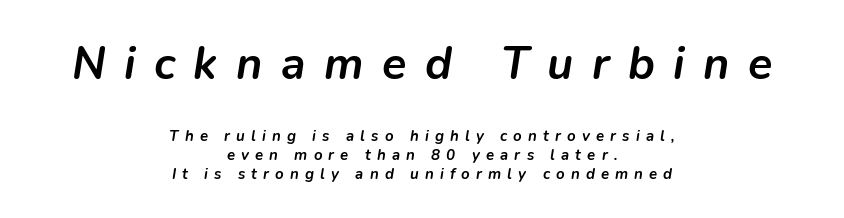
The line texture is sparse and dotted thanks to wide tracking. The area under the type is left untouched. Do the characters align in a grid? No, the font is proportional. Evenly set lines give the paragraph a standard silhouette. The font's italic variant was chosen for this text. Caption: bold face, heavy strokes.
